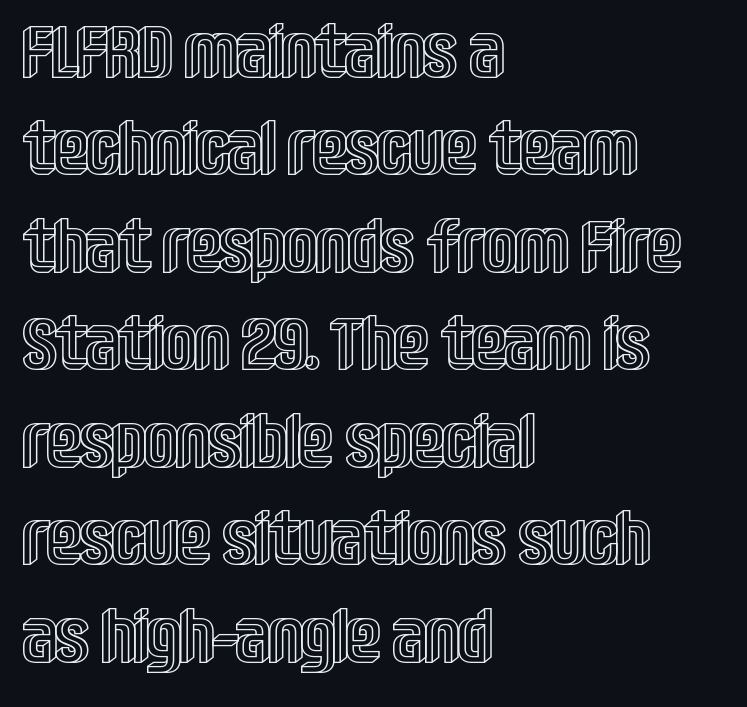
No italicization has been applied; the sample stays upright. If you drew a ruler down the left edge, every line would touch it. Tracking value appears to be zero — textbook default spacing. The passage shown is typed in a proportional face where columns would drift.
